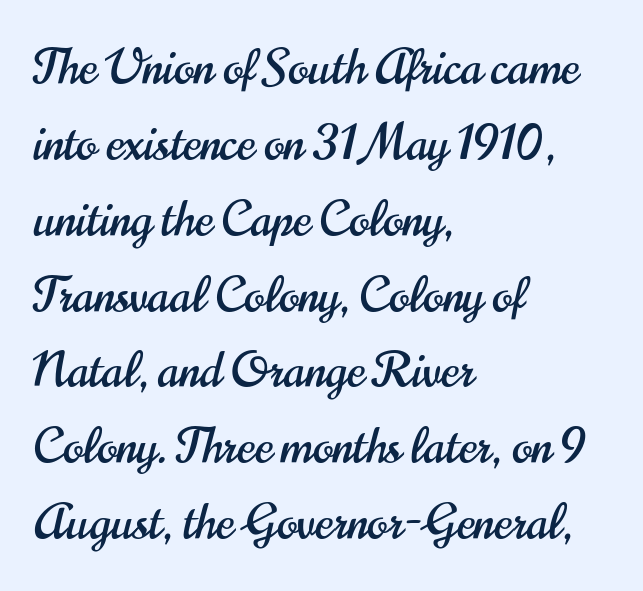
The passage shown is typeset with a sans-serif family. The rendering keeps characters at their native spacing. Vertical spacing — default. Check under the words: just untouched page. Layout note: lines flush left.
